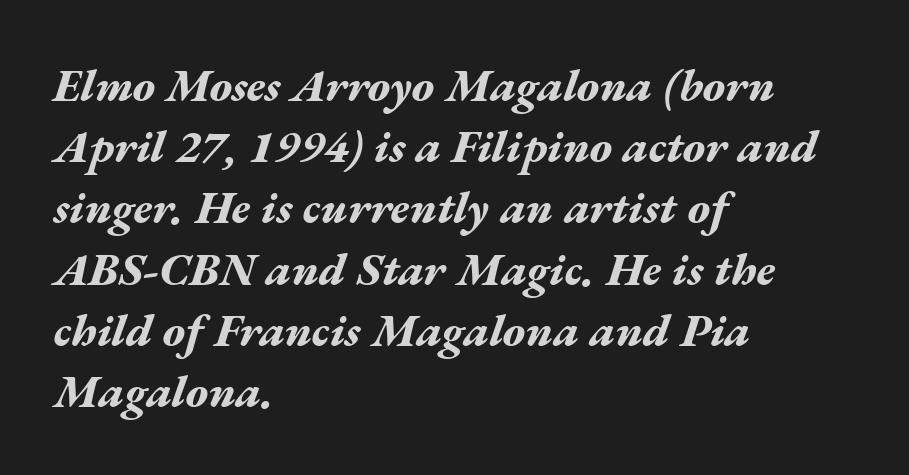
Q: Is the text bold? A: Yes.
Q: Is the text italic (slanted)? A: Yes, it leans right by about 17 degrees.
Q: Is the text underlined? A: No.
Q: How is the paragraph aligned? A: Left-aligned.
Q: Is the spacing between letters normal or unusually wide? A: Normal.
Q: Is the spacing between lines tight, normal or loose? A: Normal.
Q: Width (condensed, normal, or wide)? A: Wide.
Q: Stroke contrast? A: Medium.
Q: x-height? A: Medium.
Q: Monospaced? A: No.
